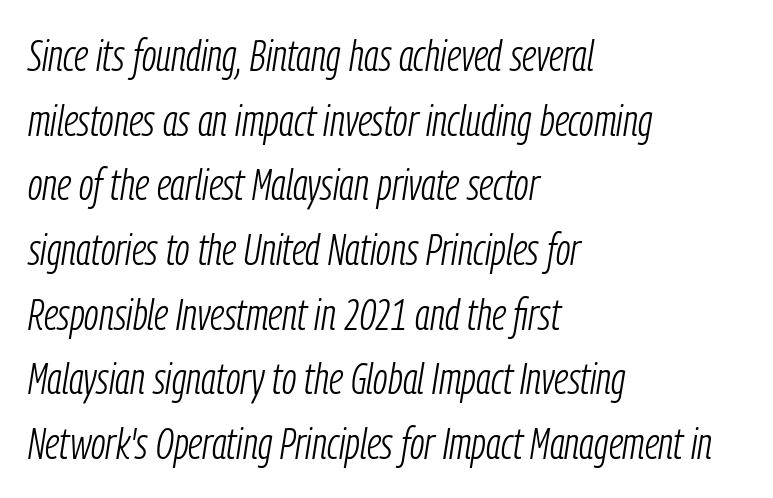
Observe the ordinary spacing: letters are neighbours, not strangers. Style check: oblique. You could not count columns in this text — the font is proportionally spaced. The typesetting does not lean heavy: it is not bold. Notice how descenders clear the ascenders below comfortably — that's standard leading. Where is the straight margin? On the left.
